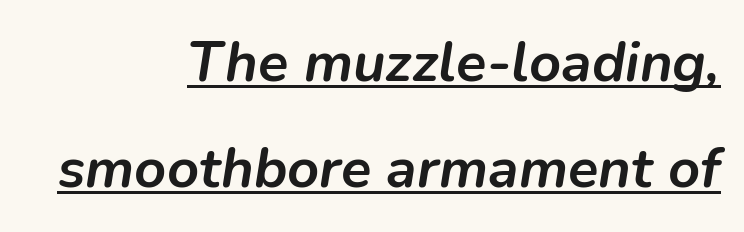
This sample has the flowing, uneven cadence of proportional lettering. Line ends are locked; line starts wander. Students, observe the line beneath the letters — that is underlining. Observe the lean: these are italic letterforms. The typesetting leans heavy: a genuine bold. Short note: letters normally spaced.
